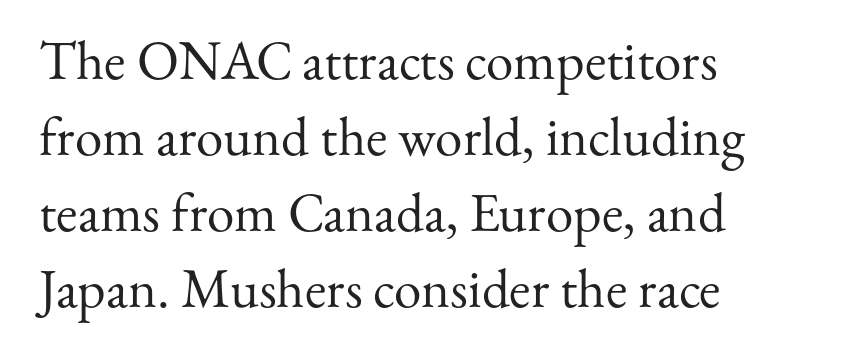
Posture: vertical. No chunkiness to these letters — they're not bold. Caption: standard tracking, unaltered. Is the block centered? No — it sits flush against the left margin.
